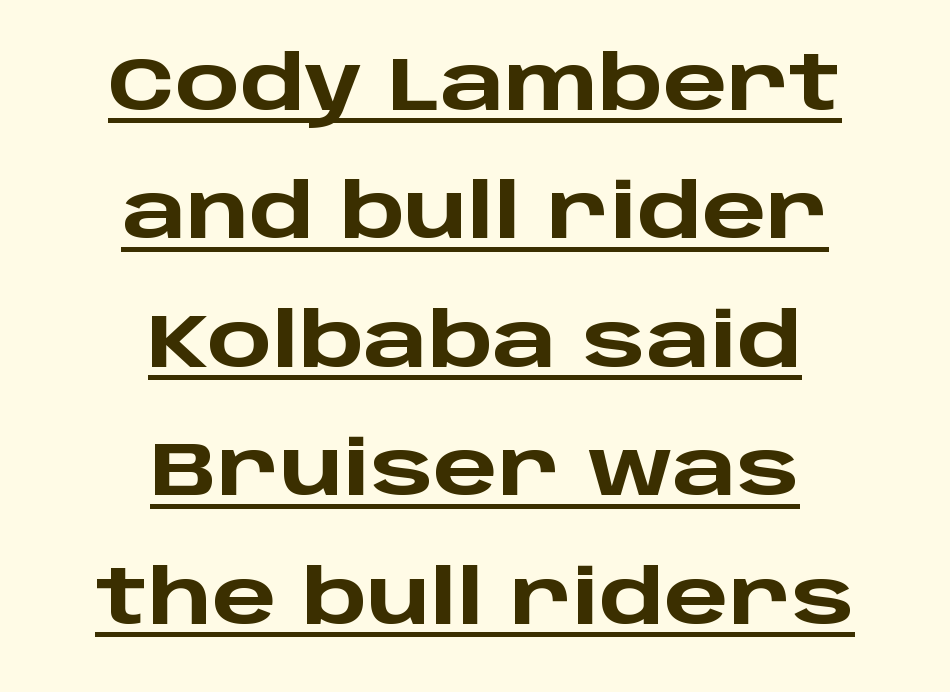
Q: Is the text bold? A: Yes.
Q: Is the text italic (slanted)? A: No, it is upright.
Q: Is the typeface a serif or a sans-serif typeface? A: Sans-serif.
Q: Is the text underlined? A: Yes.
Q: How is the paragraph aligned? A: Centered.
Q: Is the spacing between letters normal or unusually wide? A: Normal.
Q: Is the spacing between lines tight, normal or loose? A: Normal.
Q: Width (condensed, normal, or wide)? A: Wide.
Q: Stroke contrast? A: Low.
Q: x-height? A: Large.
Q: Monospaced? A: No.
